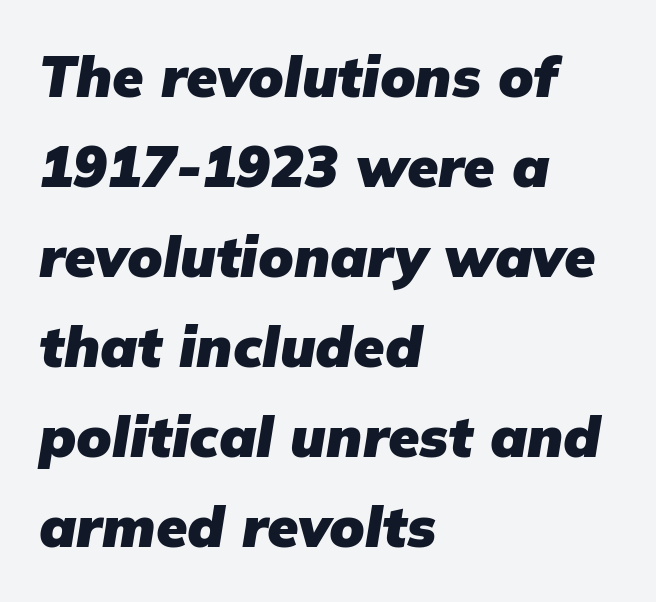
{"italic": "yes", "lean": "right", "slant_degrees": 9, "bold": "yes", "weight": "heavy", "width": "normal", "stroke_contrast": "low", "x_height": "medium", "monospaced": "no", "underline": "no", "align": "left", "line_spacing": "normal", "line_spacing_ratio": 1.58, "letter_spacing": "normal", "letter_spacing_em": 0.0, "glyph_px": 57}
